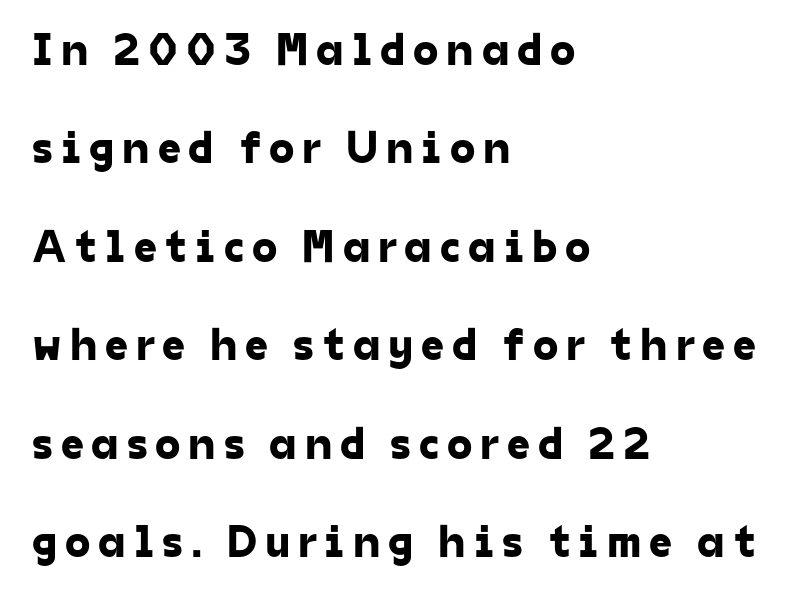
The typeface chosen for these lines omits serifs. The paragraph has a hard left edge and a soft right edge. Honestly, the rows look like they've been pulled way apart. Lines of text with bare space underneath. Is this a fixed-width face? No — the glyphs have proportional, varying widths.
